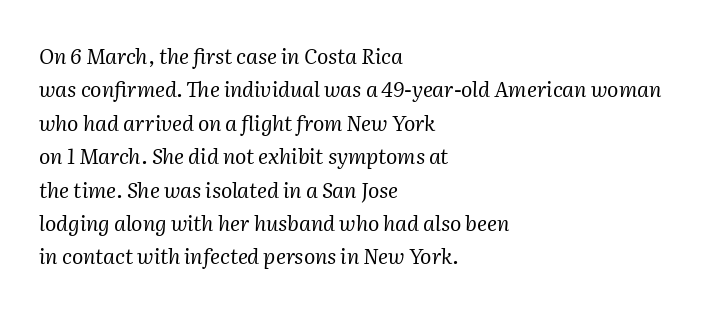
This sample keeps an unexceptional amount of space between lines. The setting favours the left margin, as ordinary paragraphs usually do. The string is rendered with underlining switched off. Think standard paragraph weight, or any step lighter than that.
